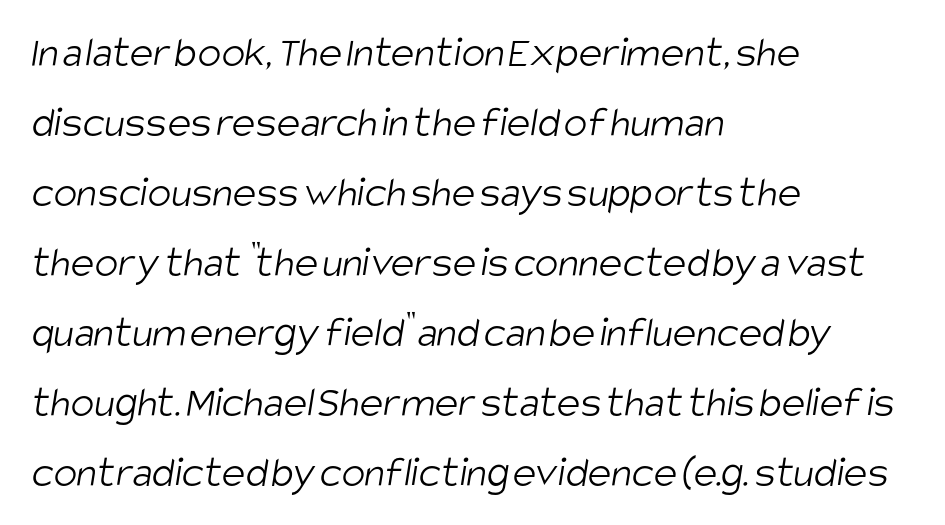
The image shows 44 px light, condensed sans-serif type; set left-aligned, normal line spacing (1.59x), normal letter spacing, not underlined; low stroke contrast and a large x-height.
